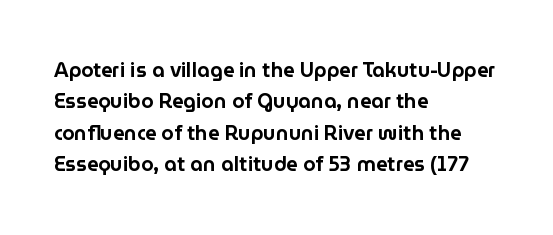
Compared with a centered layout, this one pins lines to the left instead. The space beneath each line is pristine and unruled. The passage shown stacks its lines at a standard gap. Do the letters lean? They stand straight. Spacing between characters is what you'd get straight out of the box.
